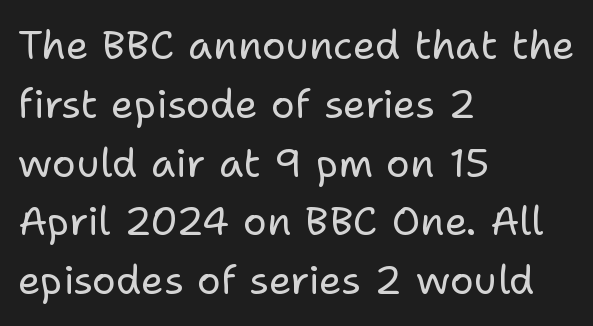
Q: Is the text bold? A: No.
Q: Is the text italic (slanted)? A: No, it is upright.
Q: Is the typeface a serif or a sans-serif typeface? A: Sans-serif.
Q: Is the text underlined? A: No.
Q: How is the paragraph aligned? A: Left-aligned.
Q: Is the spacing between letters normal or unusually wide? A: Normal.
Q: Is the spacing between lines tight, normal or loose? A: Normal.
Q: Width (condensed, normal, or wide)? A: Normal.
Q: Stroke contrast? A: Low.
Q: x-height? A: Medium.
Q: Monospaced? A: No.
